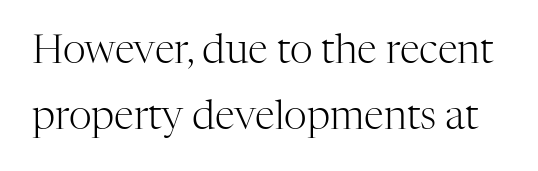
Q: Is the text bold? A: No.
Q: Is the text italic (slanted)? A: No, it is upright.
Q: Is the typeface a serif or a sans-serif typeface? A: Serif.
Q: Is the text underlined? A: No.
Q: Is the spacing between letters normal or unusually wide? A: Normal.
Q: Is the spacing between lines tight, normal or loose? A: Normal.
Q: Width (condensed, normal, or wide)? A: Normal.
Q: Stroke contrast? A: High.
Q: x-height? A: Medium.
Q: Monospaced? A: No.
